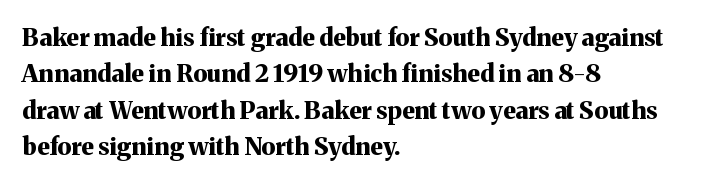
Q: Is the text bold? A: Yes.
Q: Is the text italic (slanted)? A: No, it is upright.
Q: Is the text underlined? A: No.
Q: How is the paragraph aligned? A: Left-aligned.
Q: Is the spacing between letters normal or unusually wide? A: Normal.
Q: Is the spacing between lines tight, normal or loose? A: Normal.
